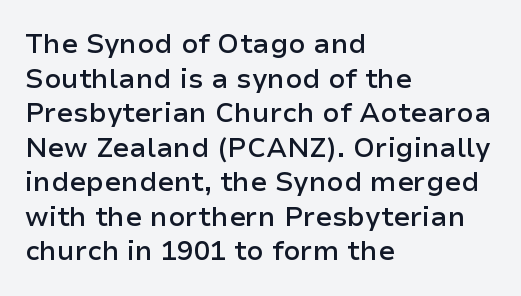
{"italic": "no", "bold": "semi", "underline": "no", "align": "left", "line_spacing": "normal", "line_spacing_ratio": 1.28, "letter_spacing": "normal", "letter_spacing_em": 0.0, "glyph_px": 27}
